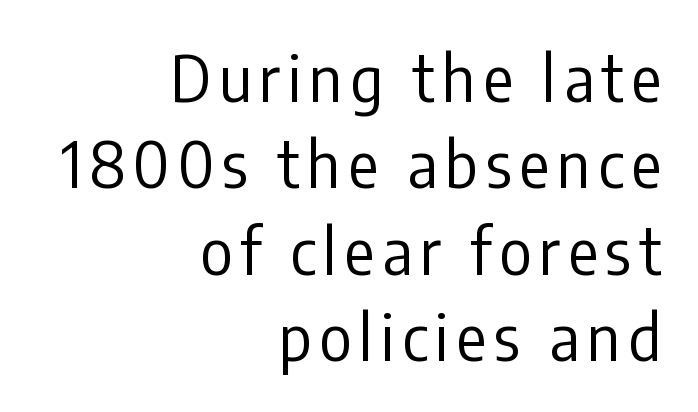
The typeface has the unassuming heft of standard copy or less. Plain, unruled lines of type. The text block is weighted toward the right margin, trailing off unevenly leftward. The lettering holds an erect, upright posture throughout. What's the leading like? Ordinary, nothing unusual. Do the characters align in a grid? No, the font is proportional.
